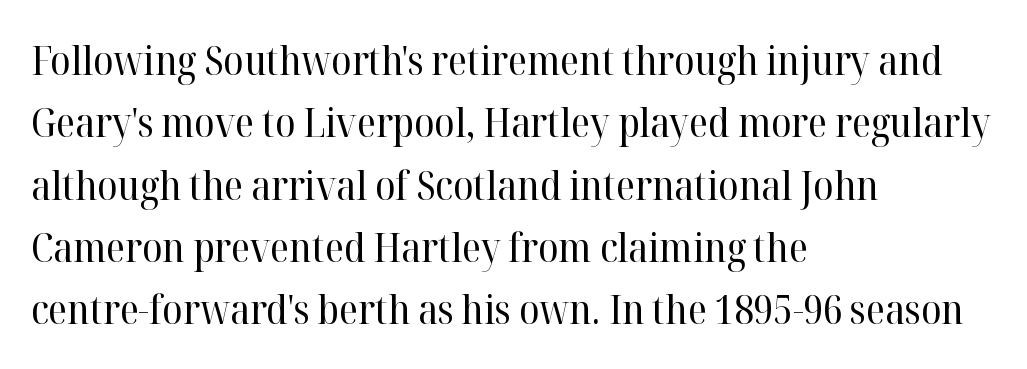
The image shows 41 px regular-weight serif type, upright; set left-aligned, normal line spacing (1.52x), normal letter spacing, not underlined; high stroke contrast and a medium x-height.
